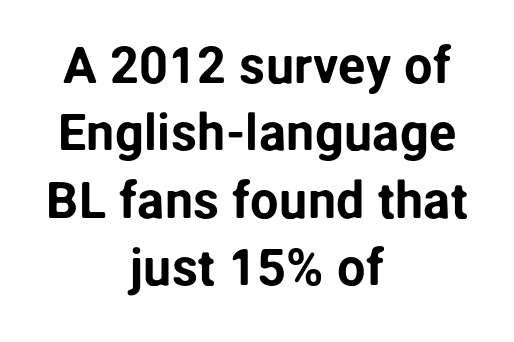
Q: Is the text italic (slanted)? A: No, it is upright.
Q: Is the typeface a serif or a sans-serif typeface? A: Sans-serif.
Q: Is the text underlined? A: No.
Q: How is the paragraph aligned? A: Centered.
Q: Is the spacing between letters normal or unusually wide? A: Normal.
Q: Is the spacing between lines tight, normal or loose? A: Normal.
Q: Width (condensed, normal, or wide)? A: Normal.
Q: Stroke contrast? A: Low.
Q: x-height? A: Medium.
Q: Monospaced? A: No.
